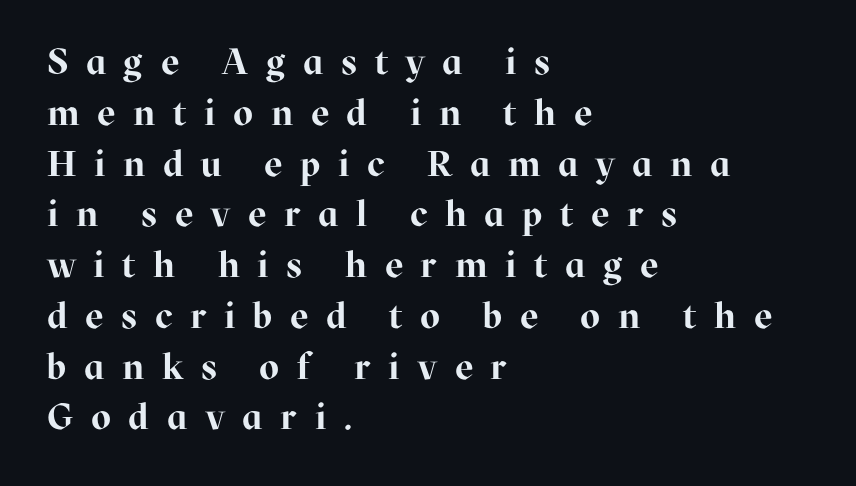
Letter spacing: wide. Is this a sans? No — the strokes have serifs. Looks like regular typesetting: each glyph gets only the width it needs. The line-height multiplier appears to be the usual default. Stroke thickness is high; the sample reads as a true bold. A roman cut, with each character standing at attention.
